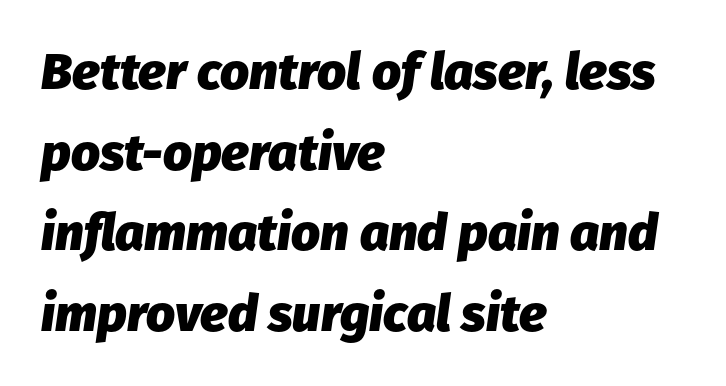
Spacing verdict: proportional, widths tailored to each character. The block of text has a typical density, with ordinary space between rows. Nothing unusual about the tracking: characters are spaced as the font intends. Italic? Definitely — the glyphs are oblique.
